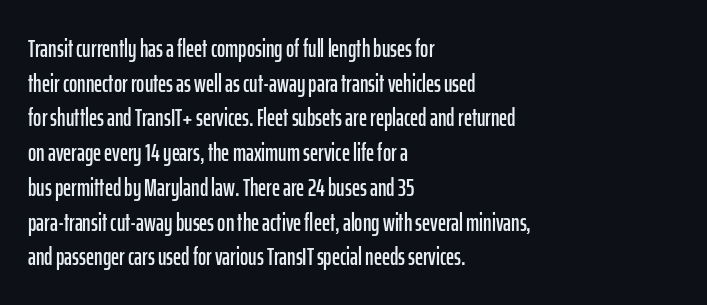
Has an underline been added? It has not. Observe the ordinary spacing: letters are neighbours, not strangers. What's the leading like? Ordinary, nothing unusual. Reading down the block, your eye returns to a fixed left position each line. Every character sits straight up, as roman type does.
